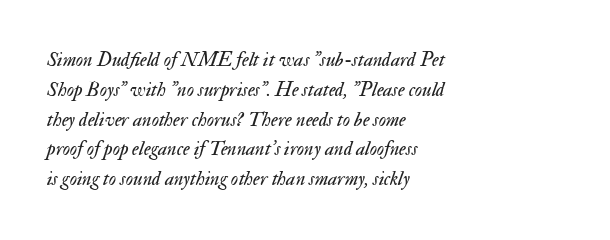
Q: Is the text bold? A: No.
Q: Is the text italic (slanted)? A: Yes, it leans right by about 17 degrees.
Q: Is the text underlined? A: No.
Q: How is the paragraph aligned? A: Left-aligned.
Q: Is the spacing between letters normal or unusually wide? A: Normal.
Q: Is the spacing between lines tight, normal or loose? A: Normal.
